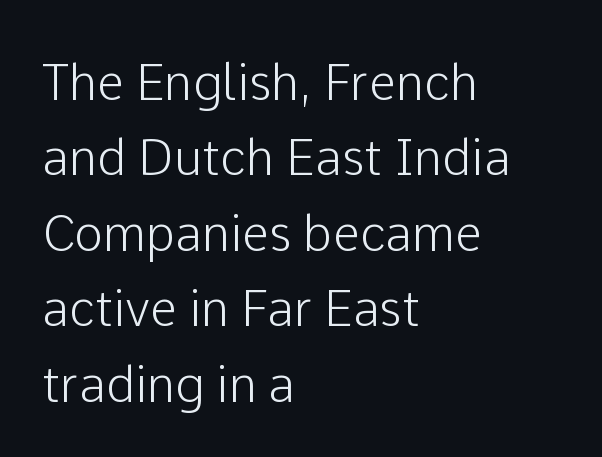
{"serif": "no", "italic": "no", "width": "normal", "stroke_contrast": "low", "x_height": "medium", "monospaced": "no", "underline": "no", "align": "left", "line_spacing": "normal", "line_spacing_ratio": 1.54, "letter_spacing": "normal", "letter_spacing_em": 0.0, "glyph_px": 49}
